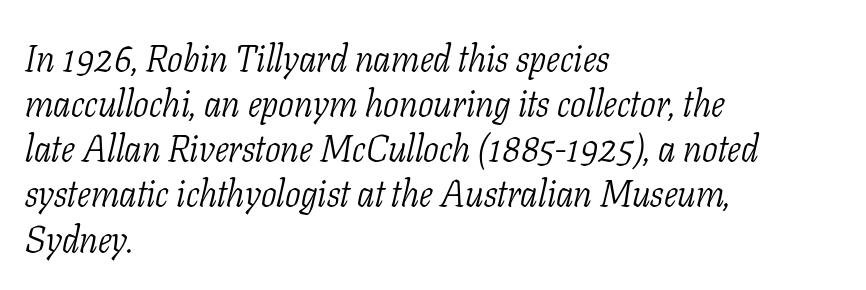
The image shows 37 px light, condensed serif type, italic (leaning right); set left-aligned, line spacing 1.22x, normal letter spacing, not underlined; low stroke contrast and a medium x-height.
